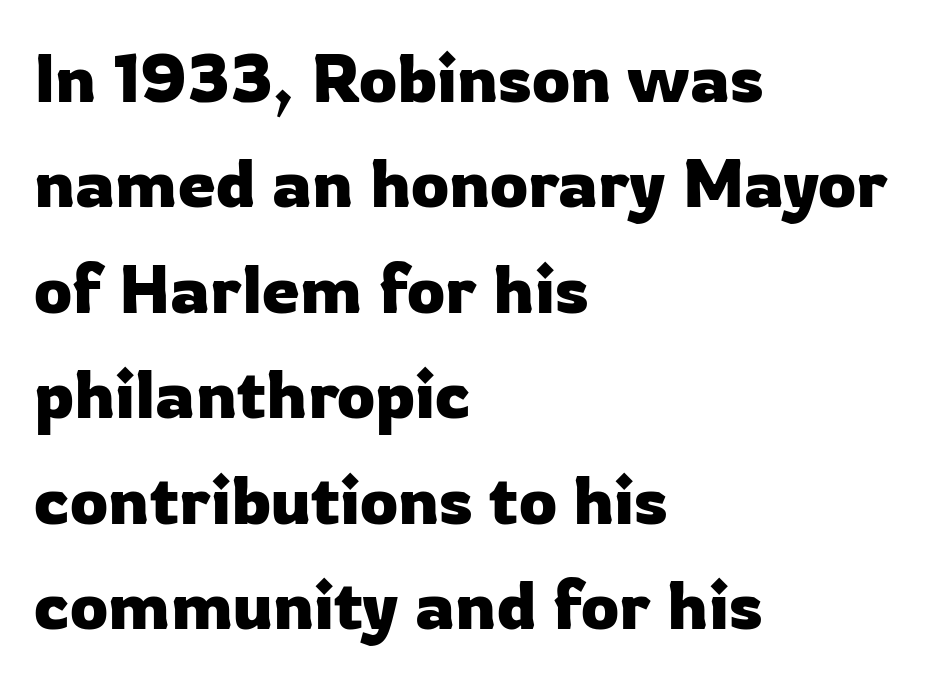
Q: Is the text italic (slanted)? A: No, it is upright.
Q: Is the typeface a serif or a sans-serif typeface? A: Sans-serif.
Q: Is the text underlined? A: No.
Q: How is the paragraph aligned? A: Left-aligned.
Q: Is the spacing between letters normal or unusually wide? A: Normal.
Q: Is the spacing between lines tight, normal or loose? A: Normal.
Q: Width (condensed, normal, or wide)? A: Normal.
Q: Stroke contrast? A: Low.
Q: x-height? A: Medium.
Q: Monospaced? A: No.
